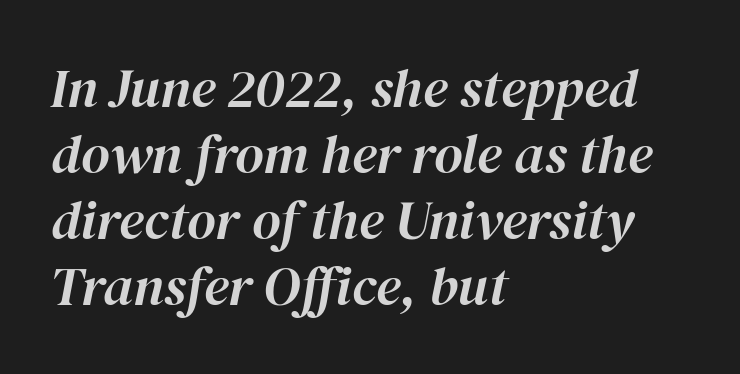
Q: Is the text italic (slanted)? A: Yes, it leans right by about 12 degrees.
Q: Is the text underlined? A: No.
Q: How is the paragraph aligned? A: Left-aligned.
Q: Is the spacing between letters normal or unusually wide? A: Normal.
Q: Width (condensed, normal, or wide)? A: Normal.
Q: Stroke contrast? A: High.
Q: x-height? A: Medium.
Q: Monospaced? A: No.
